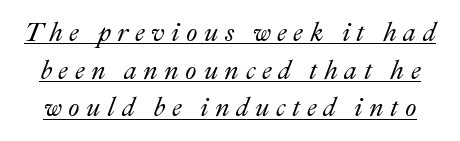
Leading matches the norm, producing a regular column. The face used here appears with an underline applied. This sample uses expanded letter spacing, leaving extra air between glyphs. If you drew a line through each stem, it would be angled.
